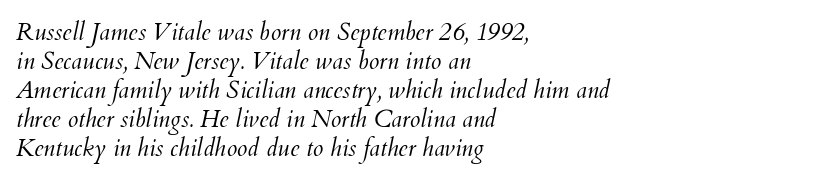
The image shows 24 px text type, italic (leaning right); set left-aligned, line spacing 1.21x, normal letter spacing, not underlined.
